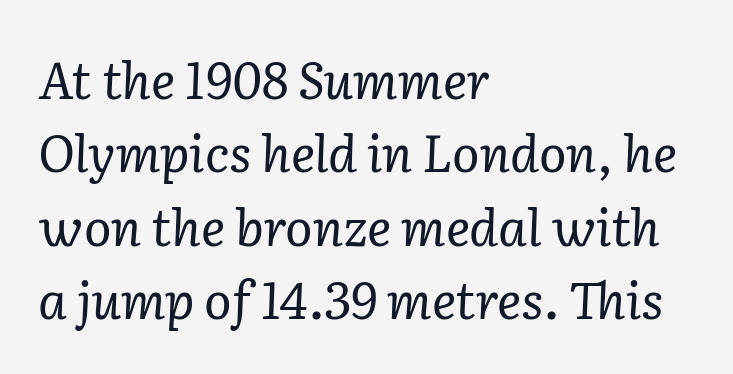
The image shows 51 px regular-weight serif type, italic (leaning right); set left-aligned, normal line spacing (1.44x), normal letter spacing, not underlined; low stroke contrast and a medium x-height.
